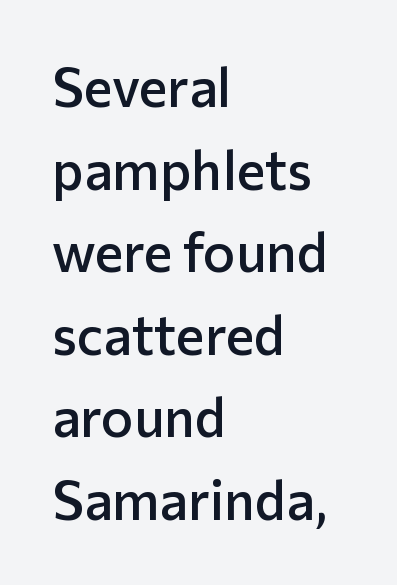
A typesetter would label this face a sans. Students, observe: this is what conventionally led text looks like. Where is the straight margin? On the left. The rendering uses natural spacing where letterforms have individual widths.
